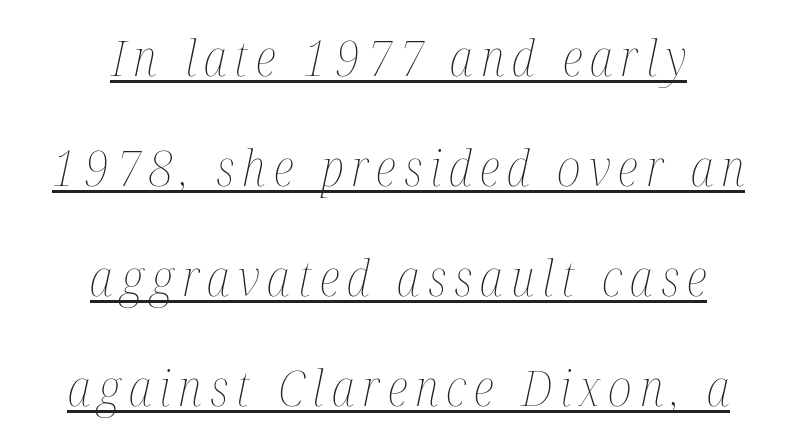
{"italic": "yes", "lean": "right", "slant_degrees": 12, "bold": "no", "weight": "thin", "width": "condensed", "stroke_contrast": "medium", "x_height": "medium", "monospaced": "no", "underline": "yes", "align": "center", "line_spacing": "loose", "line_spacing_ratio": 2.2, "glyph_px": 50}
